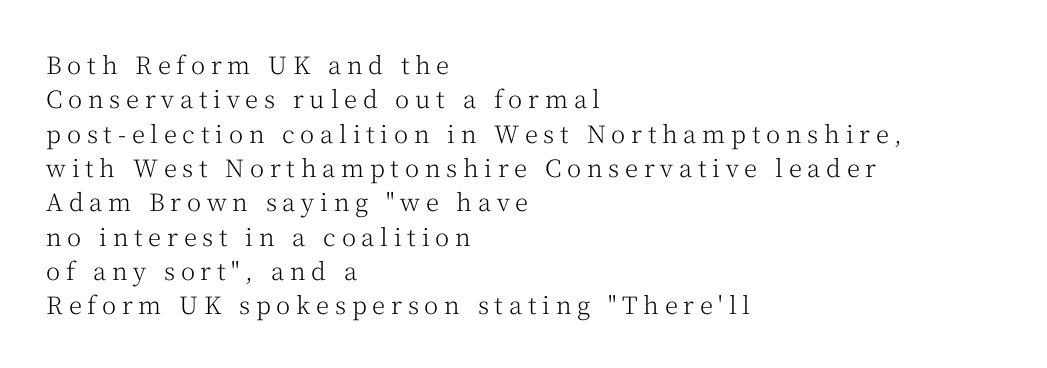
Q: Is the text bold? A: No.
Q: Is the text italic (slanted)? A: No, it is upright.
Q: Is the text underlined? A: No.
Q: How is the paragraph aligned? A: Left-aligned.
Q: Is the spacing between letters normal or unusually wide? A: Unusually wide.
Q: Is the spacing between lines tight, normal or loose? A: Normal.
